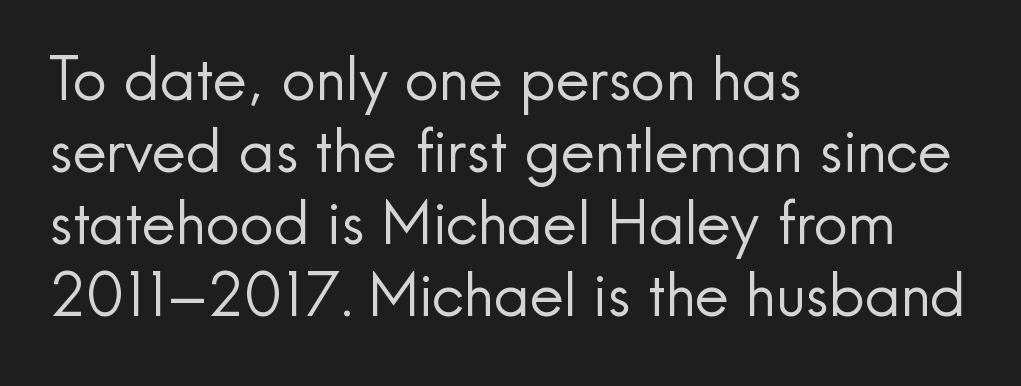
Q: Is the text bold? A: No.
Q: Is the text italic (slanted)? A: No, it is upright.
Q: Is the typeface a serif or a sans-serif typeface? A: Sans-serif.
Q: Is the text underlined? A: No.
Q: How is the paragraph aligned? A: Left-aligned.
Q: Is the spacing between letters normal or unusually wide? A: Normal.
Q: Width (condensed, normal, or wide)? A: Normal.
Q: x-height? A: Small.
Q: Monospaced? A: No.
